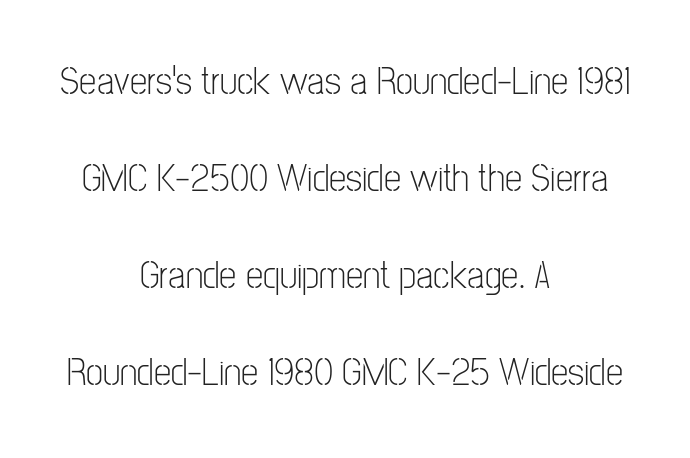
The image shows 39 px light, condensed sans-serif type, upright; set centered, loose line spacing (2.49x), normal letter spacing, not underlined; low stroke contrast and a medium x-height.
